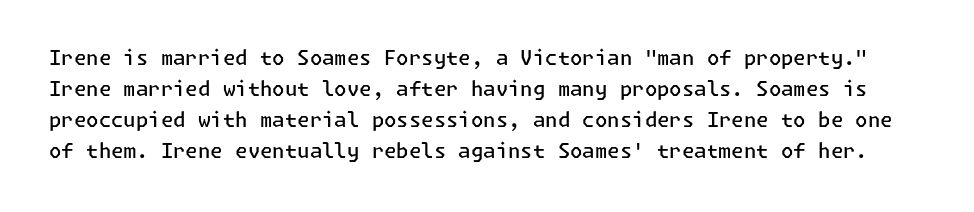
{"italic": "no", "bold": "semi", "underline": "no", "line_spacing": "normal", "line_spacing_ratio": 1.55, "letter_spacing": "normal", "letter_spacing_em": 0.0, "glyph_px": 20}
